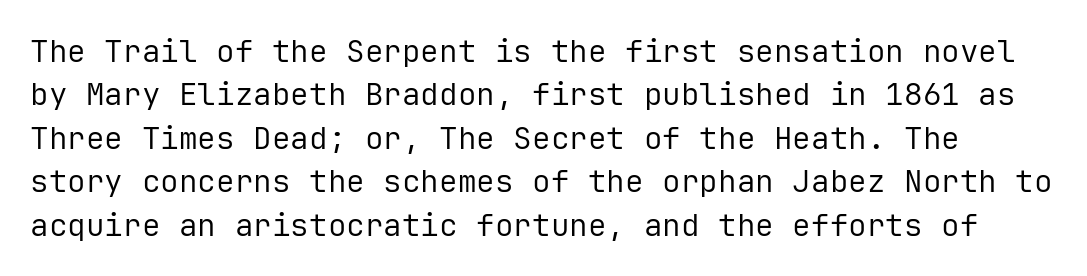
Q: Is the text bold? A: No.
Q: Is the text italic (slanted)? A: No, it is upright.
Q: Is the typeface a serif or a sans-serif typeface? A: Sans-serif.
Q: Is the text underlined? A: No.
Q: Is the spacing between letters normal or unusually wide? A: Normal.
Q: Is the spacing between lines tight, normal or loose? A: Normal.
Q: Width (condensed, normal, or wide)? A: Normal.
Q: Stroke contrast? A: Low.
Q: x-height? A: Medium.
Q: Monospaced? A: Yes.
